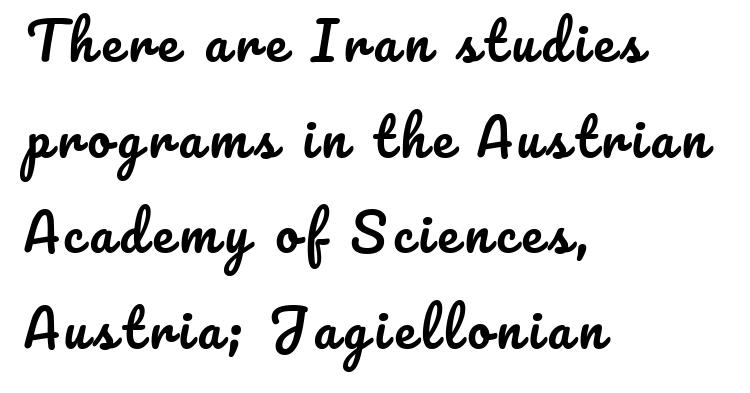
{"width": "normal", "stroke_contrast": "low", "x_height": "small", "monospaced": "no", "underline": "no", "align": "left", "line_spacing_ratio": 1.84, "glyph_px": 52}
